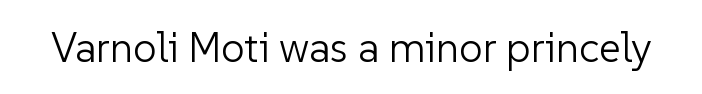
{"serif": "no", "italic": "no", "bold": "no", "weight": "light", "width": "normal", "stroke_contrast": "low", "x_height": "medium", "monospaced": "no", "underline": "no", "letter_spacing": "normal", "letter_spacing_em": 0.0, "glyph_px": 42}
